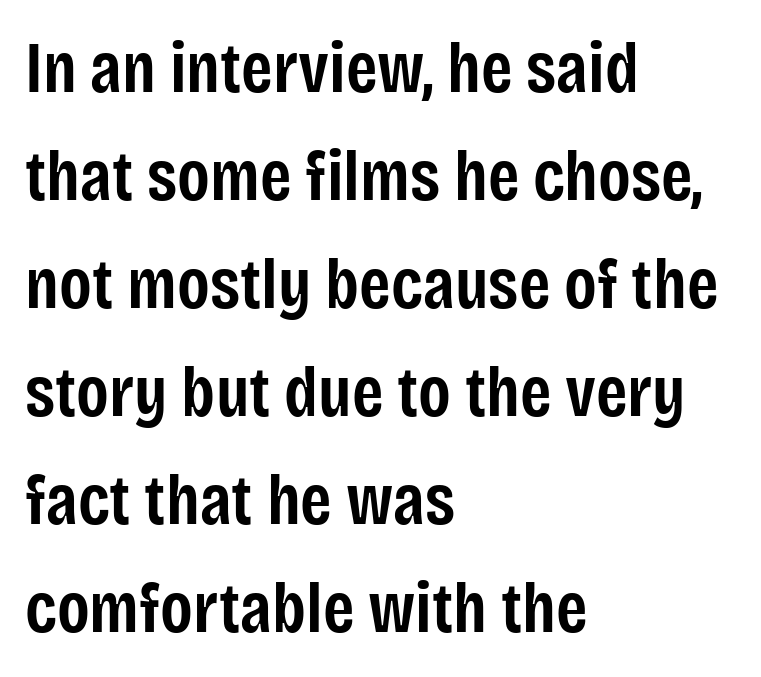
The image shows 72 px semibold, condensed sans-serif type, upright; set left-aligned, normal line spacing (1.5x), normal letter spacing, not underlined; low stroke contrast and a large x-height.
